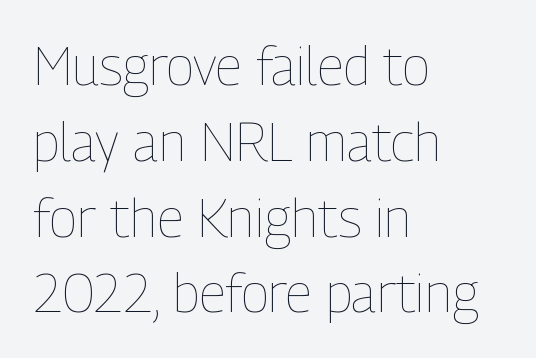
Whoever set this chose a conventional vertical rhythm. No extra ink here — the face is not bold. Note the varied advance widths — an 'i' is clearly narrower than an 'm'. This is the regular roman posture of the typeface. Descenders are the only things crossing below the line.
